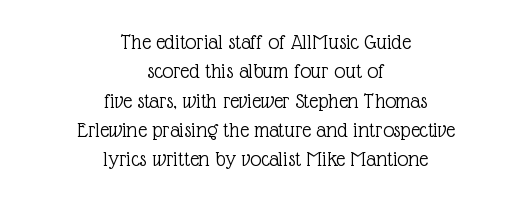
Default kerning and tracking; the words read as compact shapes. Is there any slant? The stems are plumb. Each stroke keeps to a modest, everyday thickness or less. Each row of text sits above clean, open space.
